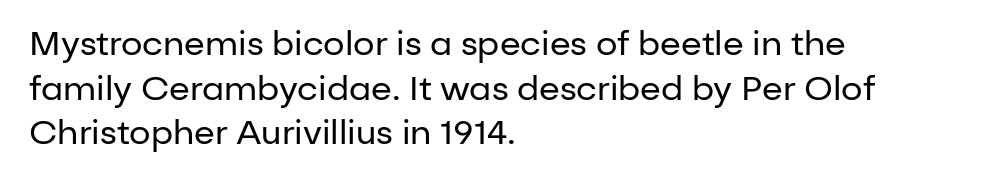
Unlike a traditional serif, this face leaves its strokes unadorned. This is roman type, the default non-slanted kind. Leading matches the norm, producing a regular column. Compared with a typical body face, this is equally light or lighter still. Is this a fixed-width face? No — the glyphs have proportional, varying widths.
